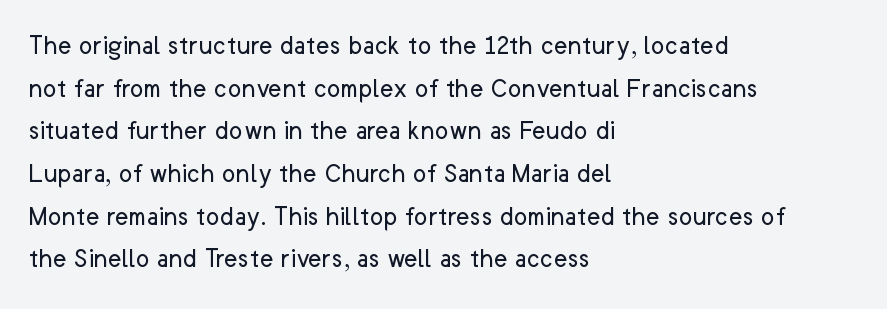
Q: Is the text bold? A: No.
Q: Is the text italic (slanted)? A: No, it is upright.
Q: Is the typeface a serif or a sans-serif typeface? A: Sans-serif.
Q: Is the text underlined? A: No.
Q: How is the paragraph aligned? A: Left-aligned.
Q: Is the spacing between letters normal or unusually wide? A: Normal.
Q: Is the spacing between lines tight, normal or loose? A: Normal.
Q: Width (condensed, normal, or wide)? A: Normal.
Q: Stroke contrast? A: Low.
Q: x-height? A: Medium.
Q: Monospaced? A: No.
